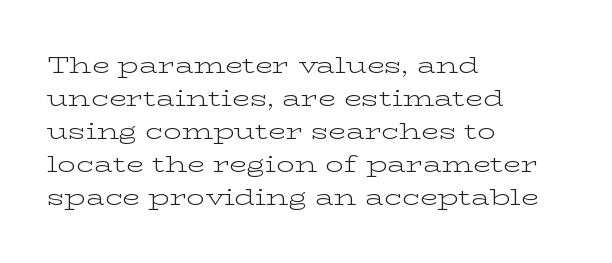
Q: Is the text bold? A: No.
Q: Is the text italic (slanted)? A: No, it is upright.
Q: Is the text underlined? A: No.
Q: How is the paragraph aligned? A: Left-aligned.
Q: Is the spacing between letters normal or unusually wide? A: Normal.
Q: Is the spacing between lines tight, normal or loose? A: Normal.
